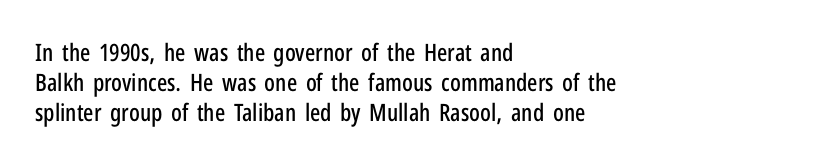
Q: Is the text italic (slanted)? A: No, it is upright.
Q: Is the text underlined? A: No.
Q: How is the paragraph aligned? A: Left-aligned.
Q: Is the spacing between letters normal or unusually wide? A: Normal.
Q: Is the spacing between lines tight, normal or loose? A: Normal.
